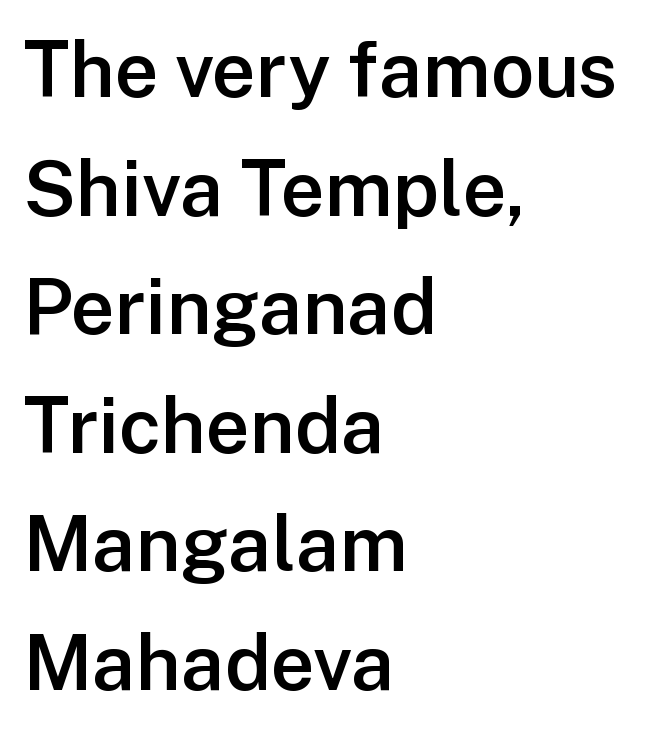
The image shows 77 px semibold sans-serif type, upright; set left-aligned, normal line spacing (1.54x), normal letter spacing, not underlined; low stroke contrast and a medium x-height.
